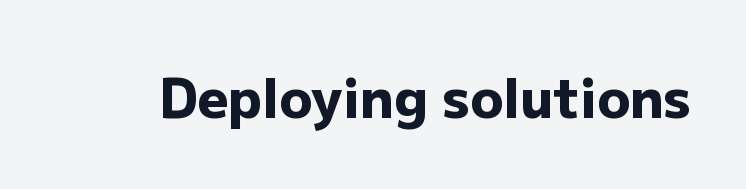
The image shows 54 px heavy sans-serif type, upright; set normal letter spacing, not underlined; low stroke contrast and a medium x-height.
